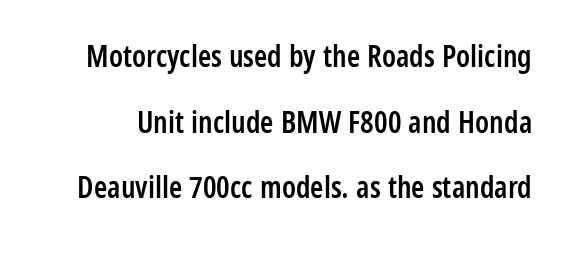
Q: Is the text bold? A: Semi-bold.
Q: Is the text italic (slanted)? A: No, it is upright.
Q: Is the typeface a serif or a sans-serif typeface? A: Sans-serif.
Q: Is the text underlined? A: No.
Q: Is the spacing between letters normal or unusually wide? A: Normal.
Q: Is the spacing between lines tight, normal or loose? A: Loose.
Q: Width (condensed, normal, or wide)? A: Condensed.
Q: Stroke contrast? A: Low.
Q: x-height? A: Medium.
Q: Monospaced? A: No.
